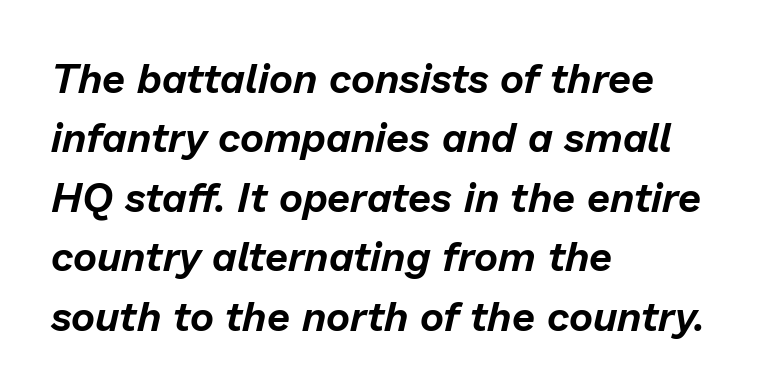
{"italic": "yes", "lean": "right", "slant_degrees": 13, "width": "normal", "stroke_contrast": "low", "x_height": "medium", "monospaced": "no", "underline": "no", "align": "left", "line_spacing": "normal", "line_spacing_ratio": 1.45, "letter_spacing": "normal", "letter_spacing_em": 0.0, "glyph_px": 41}
